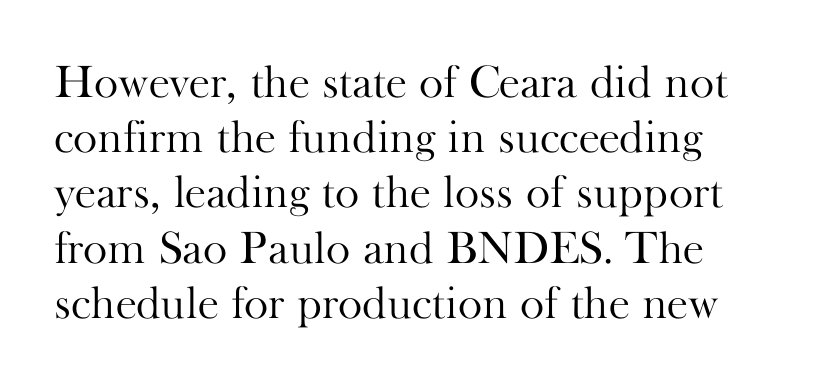
{"serif": "yes", "italic": "no", "bold": "no", "weight": "light", "width": "normal", "stroke_contrast": "high", "x_height": "small", "monospaced": "no", "underline": "no", "line_spacing_ratio": 1.2, "letter_spacing": "normal", "letter_spacing_em": 0.0, "glyph_px": 46}
